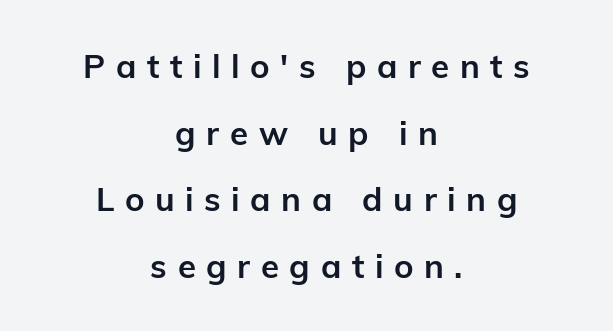
Q: Is the text bold? A: Yes.
Q: Is the text italic (slanted)? A: No, it is upright.
Q: Is the typeface a serif or a sans-serif typeface? A: Sans-serif.
Q: Is the text underlined? A: No.
Q: How is the paragraph aligned? A: Centered.
Q: Is the spacing between letters normal or unusually wide? A: Unusually wide.
Q: Is the spacing between lines tight, normal or loose? A: Loose.
Q: Width (condensed, normal, or wide)? A: Normal.
Q: Stroke contrast? A: Low.
Q: x-height? A: Medium.
Q: Monospaced? A: No.
